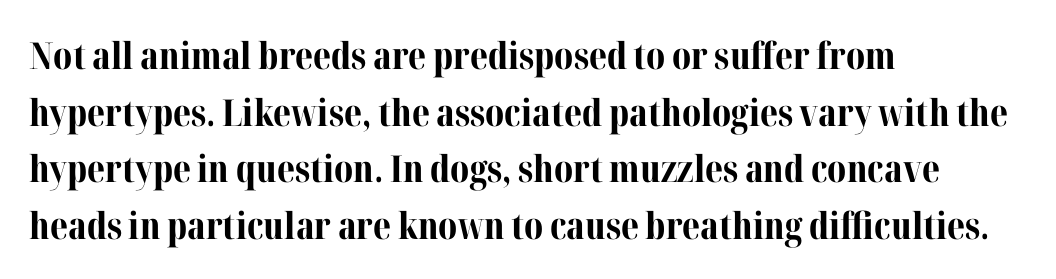
Q: Is the text bold? A: Yes.
Q: Is the text italic (slanted)? A: No, it is upright.
Q: Is the typeface a serif or a sans-serif typeface? A: Serif.
Q: Is the text underlined? A: No.
Q: How is the paragraph aligned? A: Left-aligned.
Q: Is the spacing between letters normal or unusually wide? A: Normal.
Q: Is the spacing between lines tight, normal or loose? A: Normal.
Q: Width (condensed, normal, or wide)? A: Normal.
Q: Stroke contrast? A: Medium.
Q: x-height? A: Medium.
Q: Monospaced? A: No.
